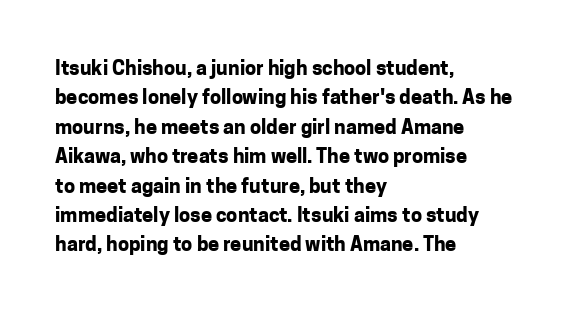
Q: Is the text bold? A: Yes.
Q: Is the text italic (slanted)? A: No, it is upright.
Q: Is the text underlined? A: No.
Q: How is the paragraph aligned? A: Left-aligned.
Q: Is the spacing between letters normal or unusually wide? A: Normal.
Q: Is the spacing between lines tight, normal or loose? A: Normal.
